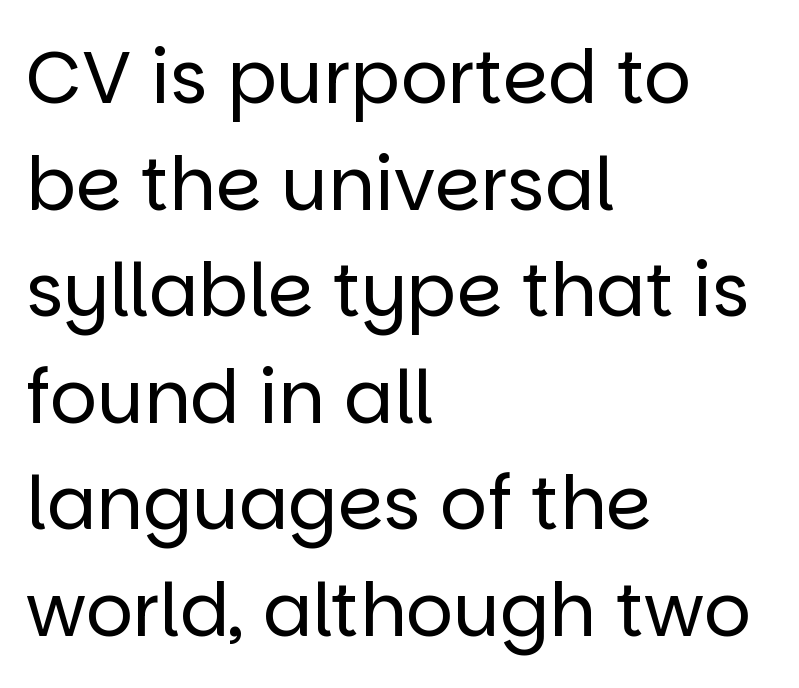
When letters stand straight like this, we call the style roman or upright. The words here are not underlined. The letters advance in unequal steps, a hallmark of proportional type. Type style note: lacks serifs.
